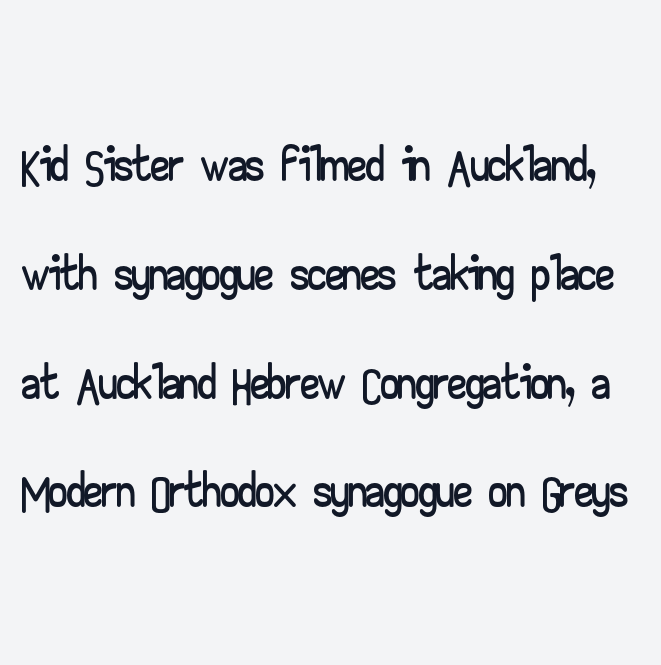
Q: Is the text italic (slanted)? A: No, it is upright.
Q: Is the typeface a serif or a sans-serif typeface? A: Sans-serif.
Q: Is the text underlined? A: No.
Q: Is the spacing between letters normal or unusually wide? A: Normal.
Q: Is the spacing between lines tight, normal or loose? A: Normal.
Q: Width (condensed, normal, or wide)? A: Wide.
Q: Stroke contrast? A: Low.
Q: x-height? A: Small.
Q: Monospaced? A: No.
